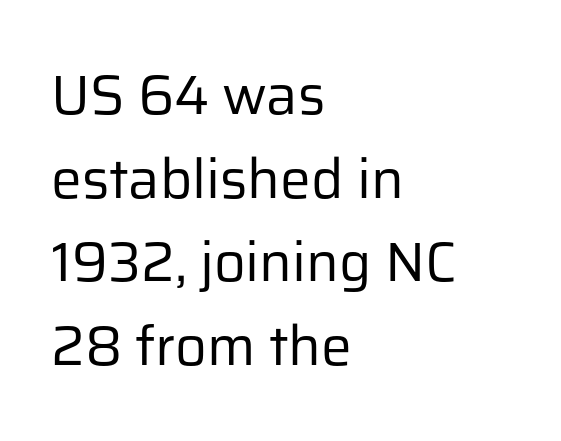
{"serif": "no", "italic": "no", "bold": "no", "weight": "regular", "width": "normal", "stroke_contrast": "low", "x_height": "medium", "monospaced": "no", "underline": "no", "align": "left", "line_spacing": "normal", "line_spacing_ratio": 1.52, "letter_spacing": "normal", "letter_spacing_em": 0.0, "glyph_px": 55}
